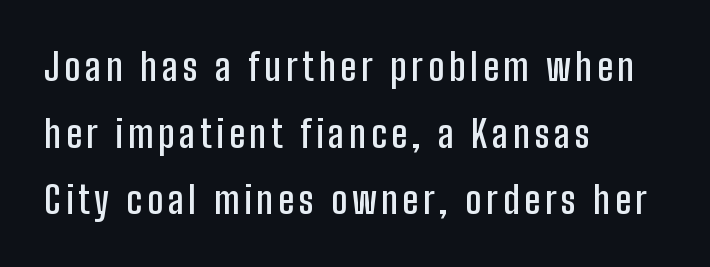
Each letter keeps its own natural width here, so spacing adapts to shape. Serif or sans? Sans — the stroke terminals are bare. The face used here is a semibold: visibly heavier than regular, lighter than bold. A student would call this left alignment; a typographer would say flush left, rag right. Descender tails drop into unmarked territory.
